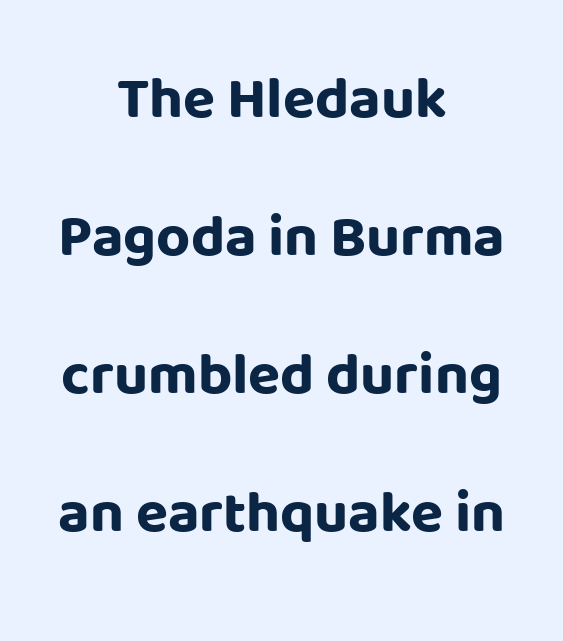
Short and long lines alike share a common midpoint. Caption: standard tracking, unaltered. The font's upright variant was chosen for this text. Character widths vary here, with narrow letters taking less room than wide ones. Does the leading feel generous? Absolutely, it's lavish. Grotesque or geometric, the face here clearly has no serifs.
